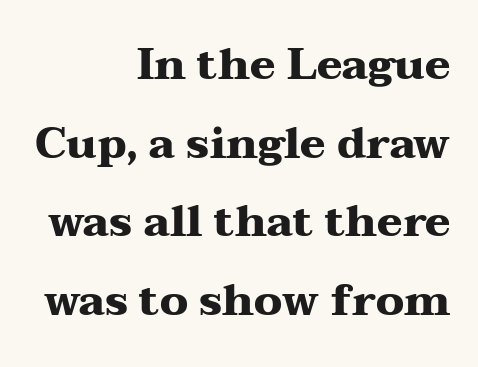
The image shows 43 px heavy, wide serif type, upright; set right-aligned, line spacing 1.83x, normal letter spacing, not underlined; medium stroke contrast and a medium x-height.
